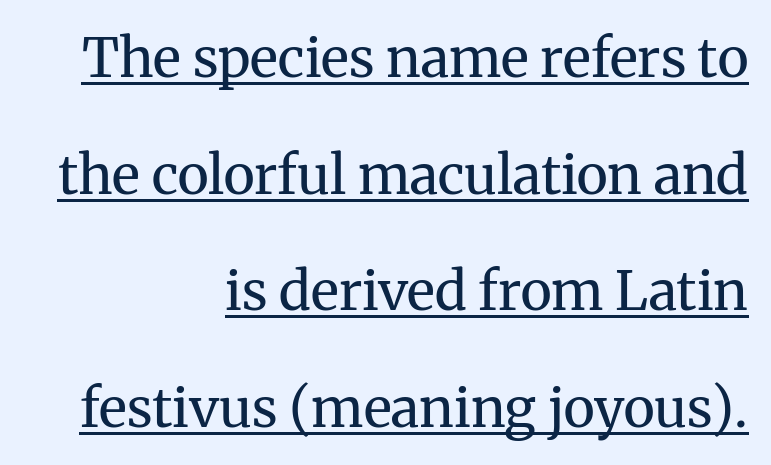
Q: Is the text bold? A: No.
Q: Is the text italic (slanted)? A: No, it is upright.
Q: Is the typeface a serif or a sans-serif typeface? A: Serif.
Q: Is the text underlined? A: Yes.
Q: How is the paragraph aligned? A: Right-aligned.
Q: Is the spacing between letters normal or unusually wide? A: Normal.
Q: Is the spacing between lines tight, normal or loose? A: Loose.
Q: Width (condensed, normal, or wide)? A: Normal.
Q: Stroke contrast? A: Medium.
Q: x-height? A: Medium.
Q: Monospaced? A: No.
